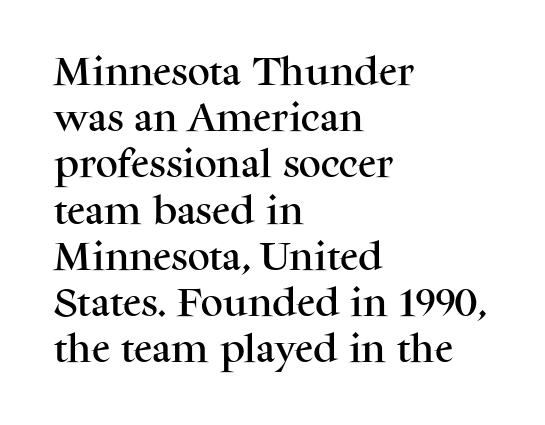
The image shows 31 px serif type, upright; set left-aligned, normal line spacing (1.49x), normal letter spacing, not underlined; medium stroke contrast and a medium x-height.
